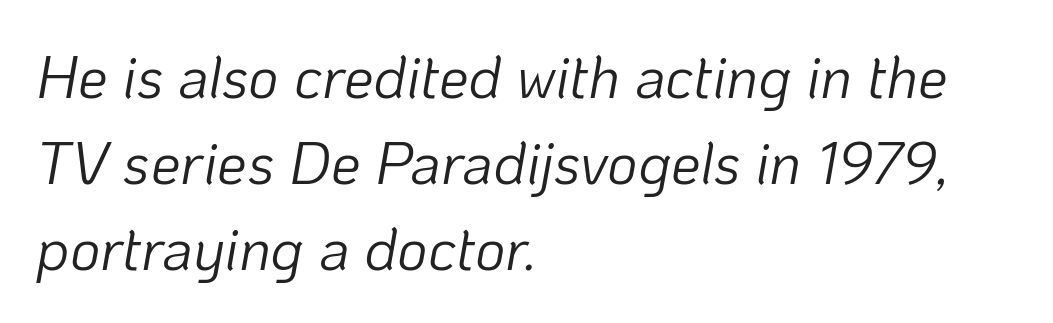
The image shows 59 px light type, italic (leaning right); set left-aligned, normal line spacing (1.46x), normal letter spacing, not underlined; low stroke contrast and a medium x-height.
